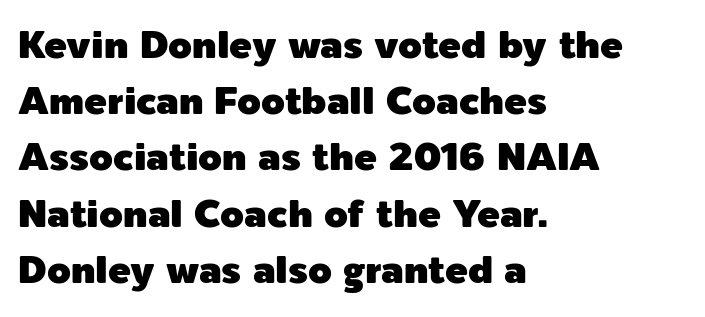
This is the regular roman posture of the typeface. Typeset ragged right — the left edge is the straight one. How are the letters spaced? Ordinarily, with no added tracking. Unlike a traditional serif, this face leaves its strokes unadorned. Descenders are the only things crossing below the line.
